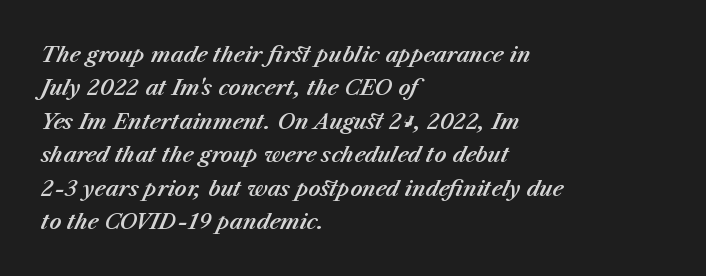
Q: Is the text italic (slanted)? A: Yes, it leans right by about 23 degrees.
Q: Is the text underlined? A: No.
Q: How is the paragraph aligned? A: Left-aligned.
Q: Is the spacing between letters normal or unusually wide? A: Normal.
Q: Is the spacing between lines tight, normal or loose? A: Normal.
